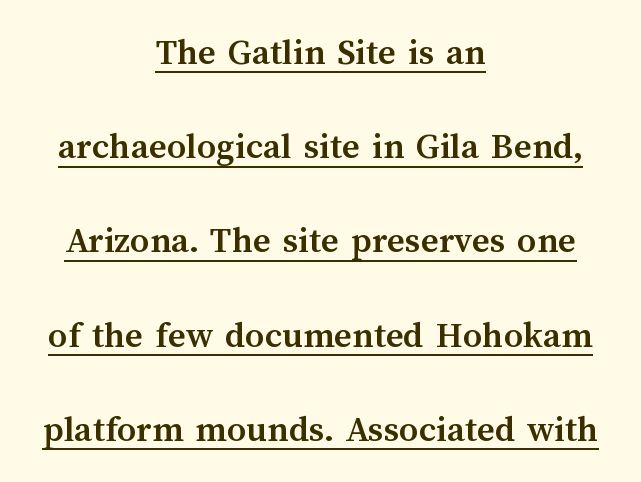
{"italic": "no", "bold": "yes", "weight": "semibold", "width": "normal", "stroke_contrast": "medium", "x_height": "medium", "monospaced": "no", "underline": "yes", "align": "center", "line_spacing": "loose", "line_spacing_ratio": 2.48, "letter_spacing": "normal", "letter_spacing_em": 0.0, "glyph_px": 38}
